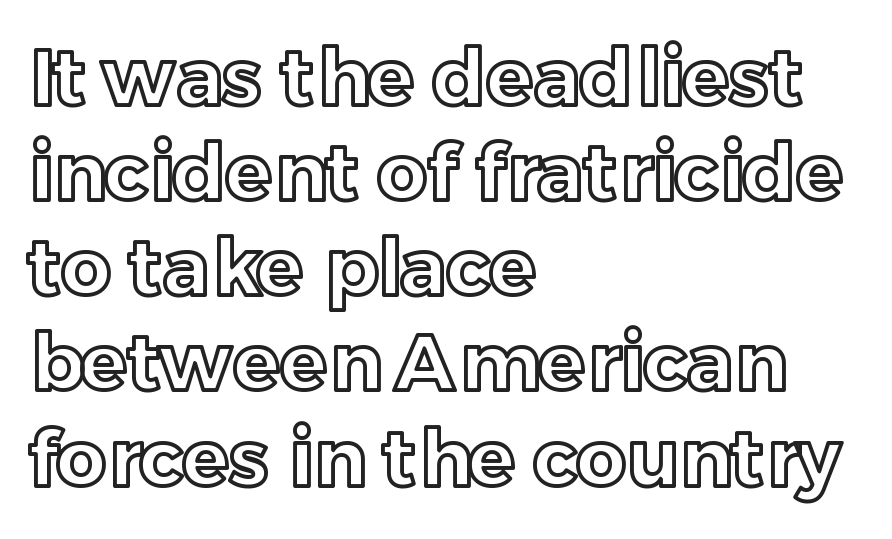
{"italic": "no", "width": "normal", "x_height": "medium", "monospaced": "no", "underline": "no", "align": "left", "line_spacing_ratio": 1.22, "letter_spacing": "normal", "letter_spacing_em": 0.0, "glyph_px": 78}
